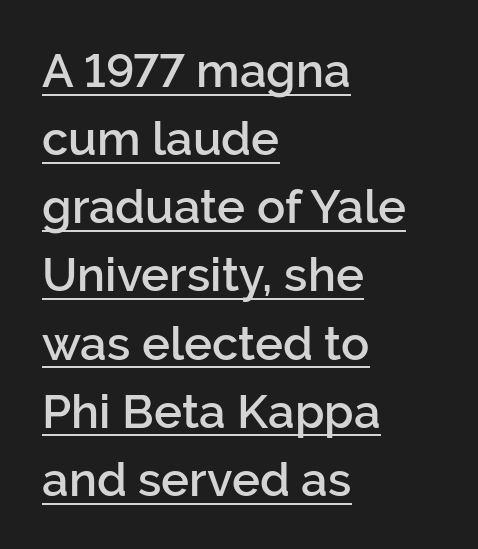
Underlining? Definitely there. The leading is moderate, giving the passage an even texture. These lines stack with their left ends in a neat column. These lines carry some extra weight — a demibold, not a full bold.
